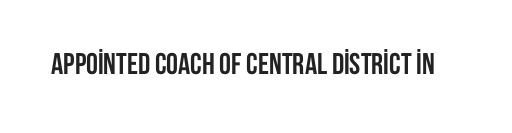
Honestly, the letter spacing is just normal — you wouldn't notice it. Here the designer chose a conventional face with non-uniform glyph widths. The strip under each line holds only bare page. It's the straight-up-and-down kind of type. The typesetting leans heavy: a genuine bold. No feet cap the strokes, marking this as sans-serif type.
